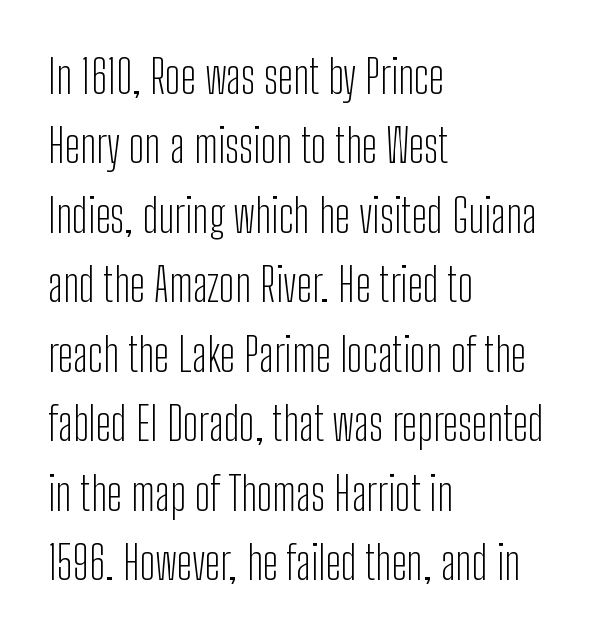
Q: Is the text bold? A: No.
Q: Is the text italic (slanted)? A: No, it is upright.
Q: Is the typeface a serif or a sans-serif typeface? A: Sans-serif.
Q: Is the text underlined? A: No.
Q: How is the paragraph aligned? A: Left-aligned.
Q: Is the spacing between letters normal or unusually wide? A: Normal.
Q: Is the spacing between lines tight, normal or loose? A: Normal.
Q: Width (condensed, normal, or wide)? A: Condensed.
Q: Stroke contrast? A: Low.
Q: x-height? A: Medium.
Q: Monospaced? A: No.
